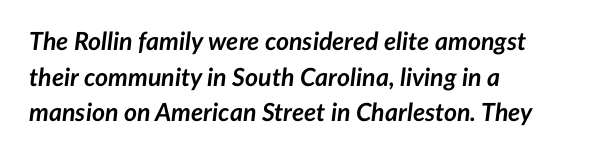
Q: Is the text bold? A: Yes.
Q: Is the text italic (slanted)? A: Yes, it leans right by about 7 degrees.
Q: Is the text underlined? A: No.
Q: How is the paragraph aligned? A: Left-aligned.
Q: Is the spacing between letters normal or unusually wide? A: Normal.
Q: Is the spacing between lines tight, normal or loose? A: Normal.
